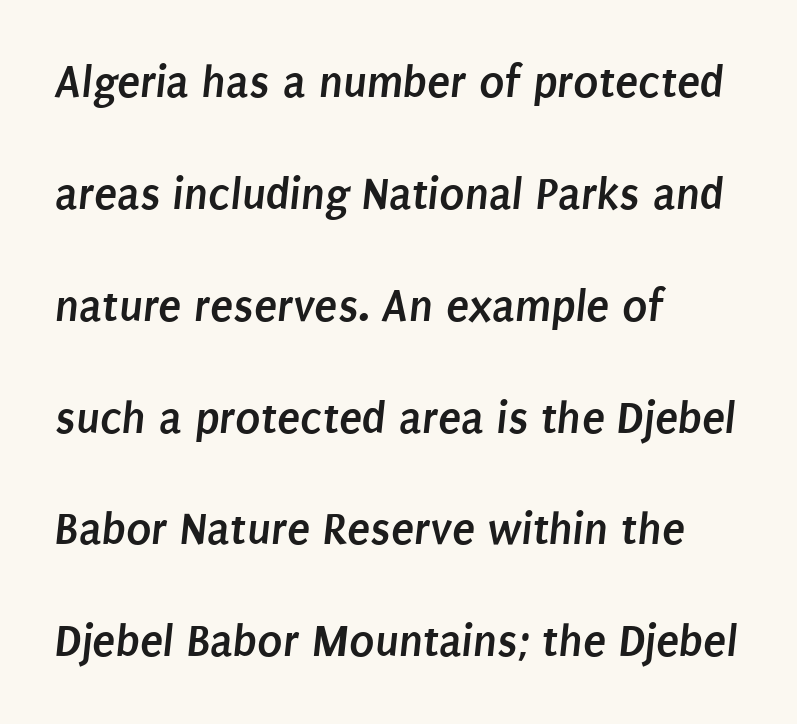
{"serif": "no", "bold": "yes", "weight": "semibold", "width": "condensed", "stroke_contrast": "low", "x_height": "large", "monospaced": "no", "underline": "no", "align": "left", "line_spacing": "loose", "line_spacing_ratio": 2.38, "letter_spacing": "normal", "letter_spacing_em": 0.0, "glyph_px": 47}
